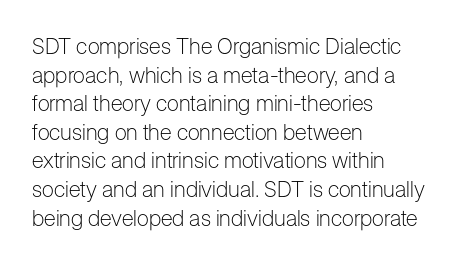
Check the space under the baseline: it is left empty. Characters follow at the spacing the type designer built in. These glyphs show unthickened strokes, regular width or finer. This is the regular roman posture of the typeface. A typesetter would call this leading conventional body-copy spacing. The compositor pushed each line to the left boundary.
